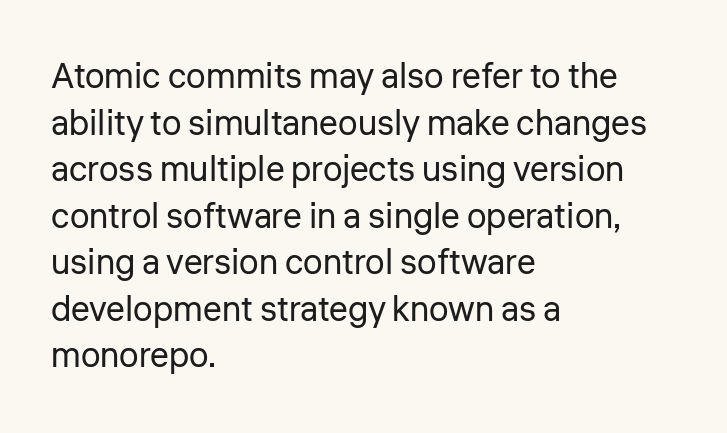
The passage is arranged the way most books set body copy — flush left. No word sits above an underline. Designer's note — italics off, roman on. These lines are rendered in a variable-pitch font.
